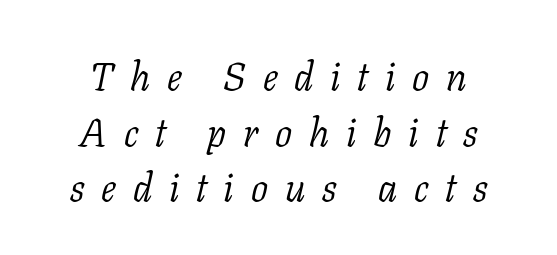
{"serif": "yes", "italic": "yes", "lean": "right", "slant_degrees": 11, "bold": "no", "weight": "light", "width": "normal", "stroke_contrast": "low", "x_height": "medium", "monospaced": "no", "underline": "no", "align": "center", "line_spacing": "normal", "line_spacing_ratio": 1.39, "letter_spacing": "wide", "letter_spacing_em": 0.42, "glyph_px": 40}
